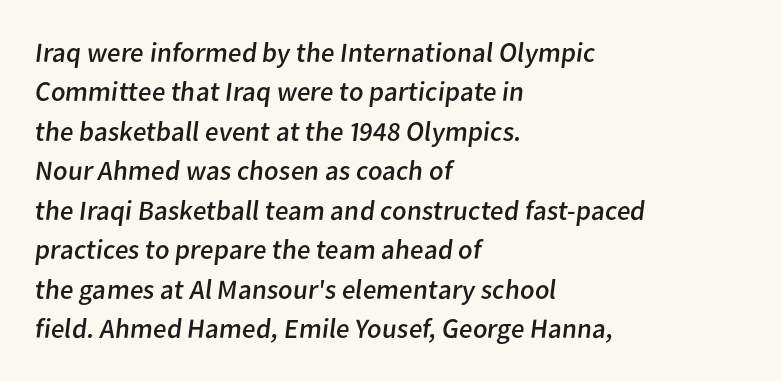
Each word holds together tightly as a unit, with standard inter-letter gaps. A sans-serif font was chosen for this passage. Anything drawn beneath the words? Only blank space. Evenly set lines give the paragraph a standard silhouette. Compared with a typical body face, this is equally light or lighter still. Casual observation: everything's shoved over to the left.
